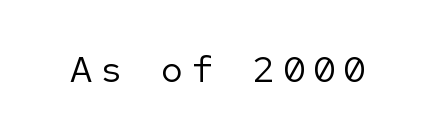
The letterforms sit at book weight or below. This rendering features lettering with no underline. This sample uses expanded letter spacing, leaving extra air between glyphs. Italic: no, the glyphs are upright roman.
